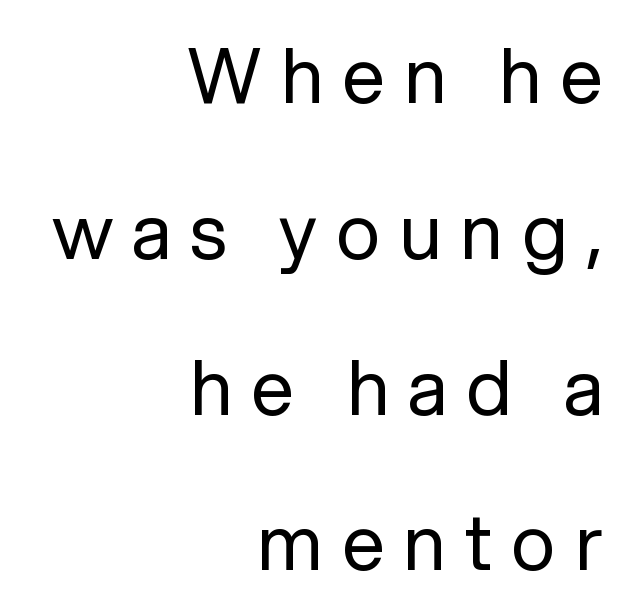
Q: Is the text bold? A: No.
Q: Is the text italic (slanted)? A: No, it is upright.
Q: Is the typeface a serif or a sans-serif typeface? A: Sans-serif.
Q: Is the text underlined? A: No.
Q: How is the paragraph aligned? A: Right-aligned.
Q: Is the spacing between letters normal or unusually wide? A: Unusually wide.
Q: Is the spacing between lines tight, normal or loose? A: Loose.
Q: Width (condensed, normal, or wide)? A: Normal.
Q: Stroke contrast? A: Low.
Q: x-height? A: Medium.
Q: Monospaced? A: No.
